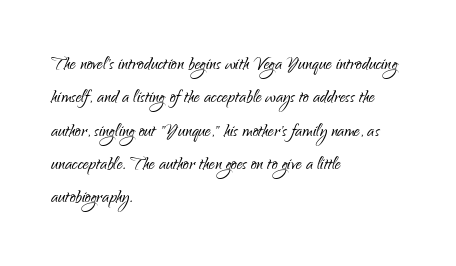
{"bold": "no", "underline": "no", "align": "left", "line_spacing": "normal", "line_spacing_ratio": 1.45, "letter_spacing": "normal", "letter_spacing_em": 0.0, "glyph_px": 23}
